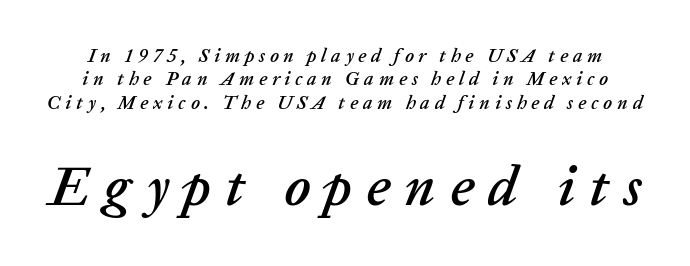
Q: Is the text italic (slanted)? A: Yes, it leans right by about 20 degrees.
Q: Is the text underlined? A: No.
Q: Is the spacing between letters normal or unusually wide? A: Unusually wide.
Q: Which block of text is set in a larger size, the first (top) or the second (bottom)? A: The second (bottom) one.
Q: Width (condensed, normal, or wide)? A: Normal.
Q: Stroke contrast? A: Low.
Q: x-height? A: Medium.
Q: Monospaced? A: No.
